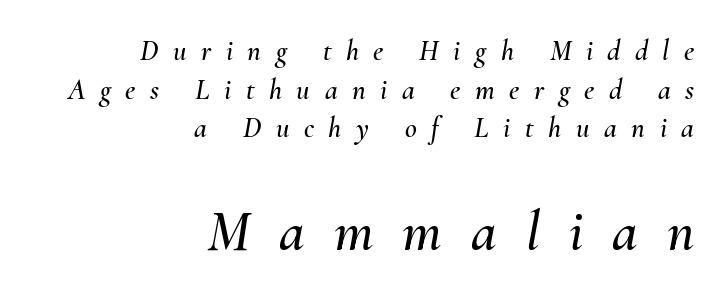
{"italic": "yes", "lean": "right", "slant_degrees": 10, "width": "normal", "stroke_contrast": "medium", "x_height": "small", "monospaced": "no", "underline": "no", "align": "right", "line_spacing": "normal", "line_spacing_ratio": 1.33, "letter_spacing": "wide", "letter_spacing_em": 0.5, "larger_block": "second", "size_ratio": 2.0, "glyph_px": 58}
